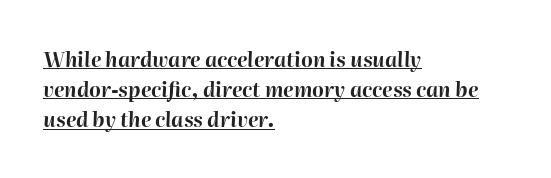
The typesetting leans heavy: a genuine bold. Does a line run under the words? Yes, clearly. Inter-character spacing is left at the font's built-in metrics. Reading down the column, the eye jumps a familiar distance to each next line. This sample is left-justified, so line endings fall wherever the words run out.
